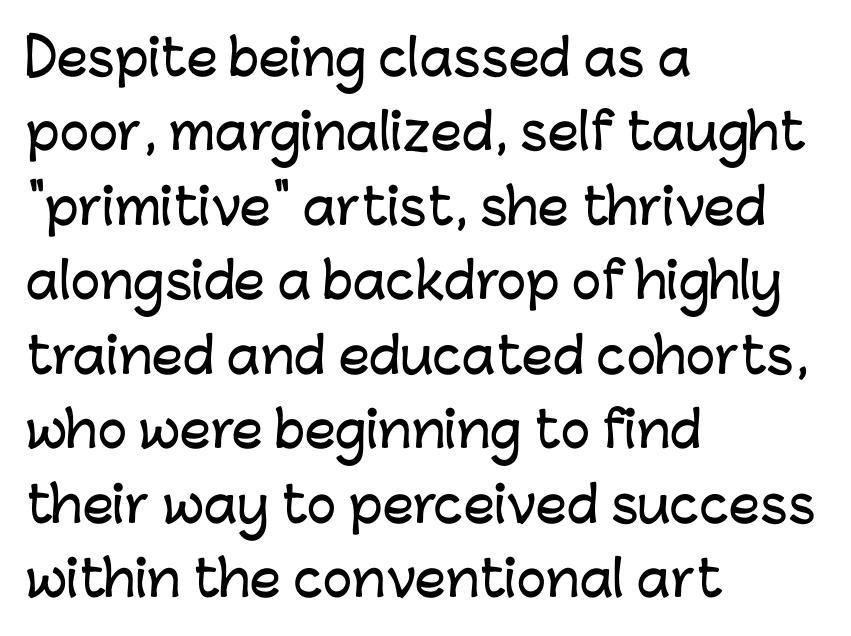
Q: Is the text italic (slanted)? A: No, it is upright.
Q: Is the typeface a serif or a sans-serif typeface? A: Sans-serif.
Q: Is the text underlined? A: No.
Q: How is the paragraph aligned? A: Left-aligned.
Q: Is the spacing between letters normal or unusually wide? A: Normal.
Q: Is the spacing between lines tight, normal or loose? A: Normal.
Q: Width (condensed, normal, or wide)? A: Normal.
Q: Stroke contrast? A: Low.
Q: x-height? A: Medium.
Q: Monospaced? A: No.
